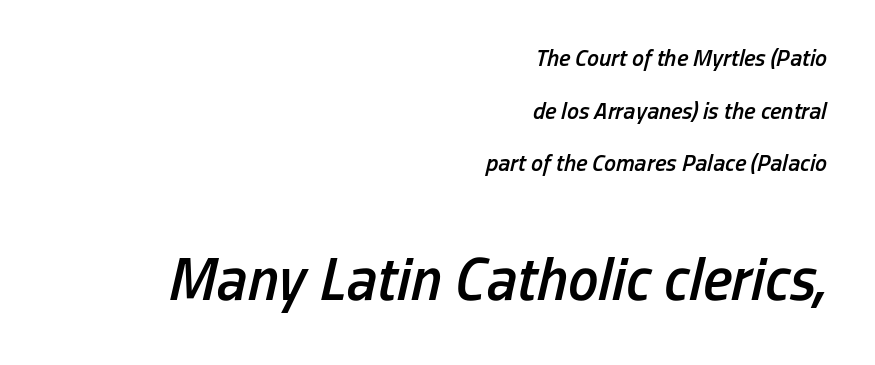
{"italic": "yes", "lean": "right", "slant_degrees": 13, "bold": "semi", "weight": "semibold", "width": "condensed", "stroke_contrast": "low", "x_height": "medium", "monospaced": "no", "underline": "no", "align": "right", "line_spacing": "loose", "line_spacing_ratio": 2.19, "letter_spacing": "normal", "letter_spacing_em": 0.0, "larger_block": "second", "size_ratio": 2.54, "glyph_px": 61}
